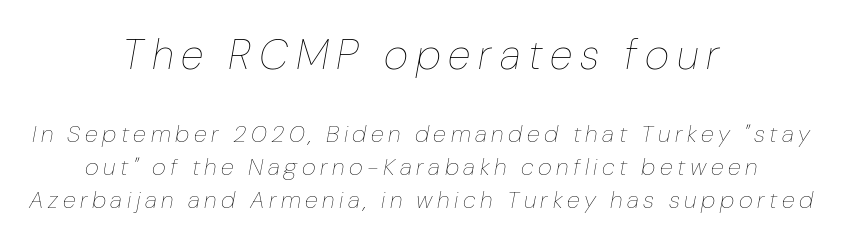
Size hierarchy here favors the leading block over the trailing one. Vertical spacing — default. Yep, that's italic — everything's leaning. This is not heavy type; no bold has been used.
